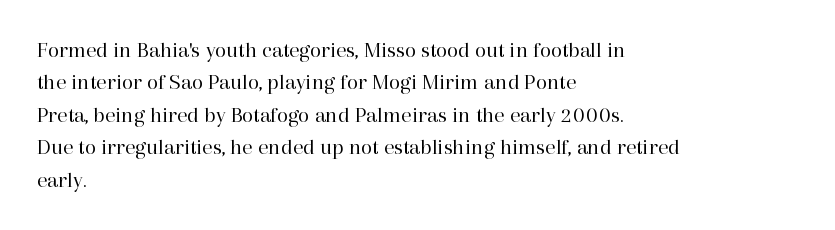
The tracking reads as untouched default to a designer's eye. Layout note: lines flush left. Students, observe: this is what conventionally led text looks like. Underline: absent.
